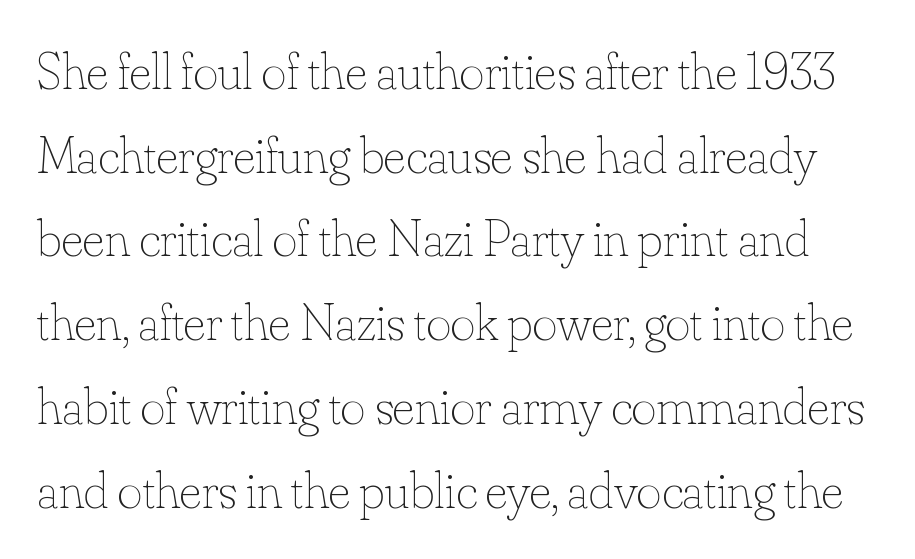
{"italic": "no", "bold": "no", "weight": "thin", "width": "normal", "stroke_contrast": "low", "x_height": "small", "monospaced": "no", "underline": "no", "line_spacing": "normal", "line_spacing_ratio": 1.58, "letter_spacing": "normal", "letter_spacing_em": 0.0, "glyph_px": 53}
